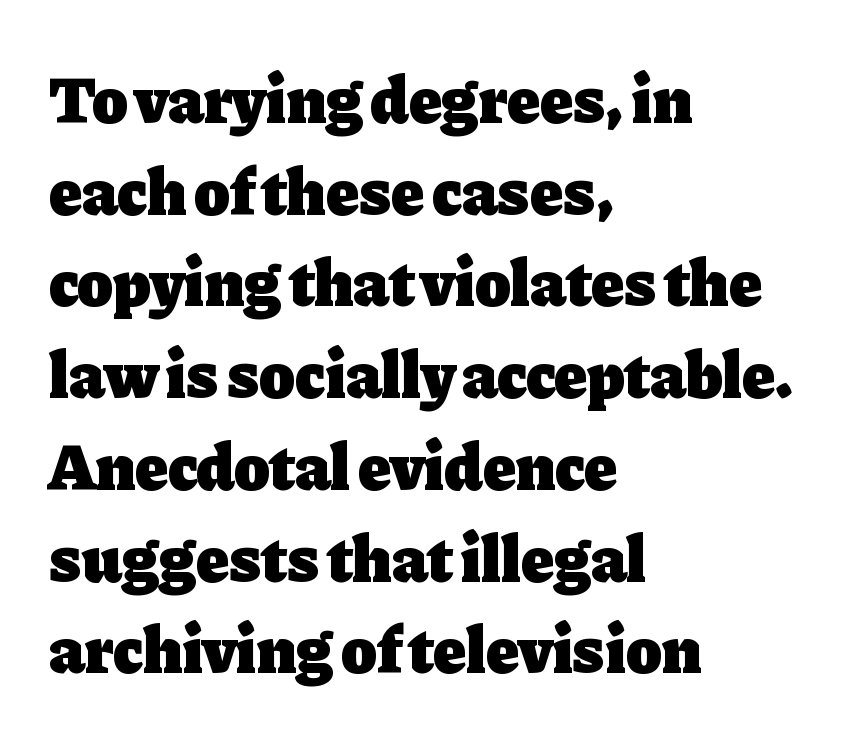
Every stem runs plumb, perpendicular to the baseline. Short and long lines alike share a common starting point at left. A typesetter would call this leading conventional body-copy spacing. Compared with typical body copy, the letter spacing here is the same. Proportional: the letters do not fall into vertical columns.
